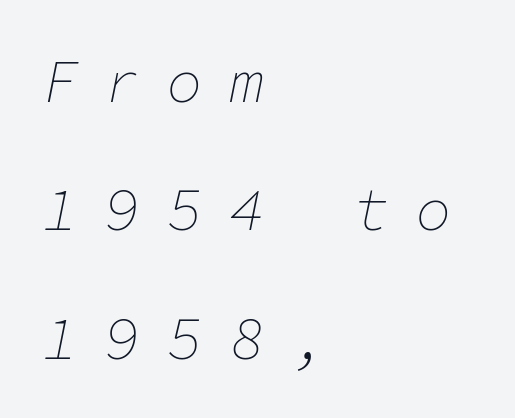
The image shows 60 px thin type, italic (leaning right), monospaced; set left-aligned, loose line spacing (2.14x), unusually wide letter spacing (+0.44 em), not underlined; low stroke contrast and a medium x-height.
